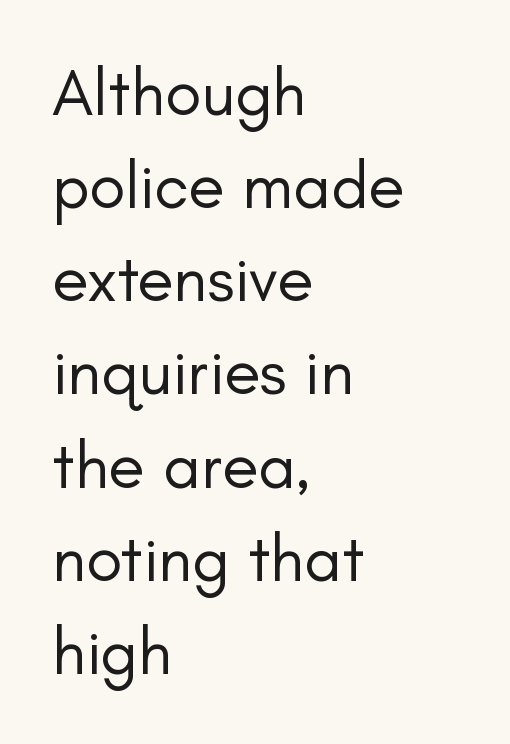
{"serif": "no", "italic": "no", "bold": "no", "weight": "regular", "width": "normal", "stroke_contrast": "low", "x_height": "small", "monospaced": "no", "underline": "no", "align": "left", "line_spacing": "normal", "line_spacing_ratio": 1.39, "letter_spacing": "normal", "letter_spacing_em": 0.0, "glyph_px": 67}
